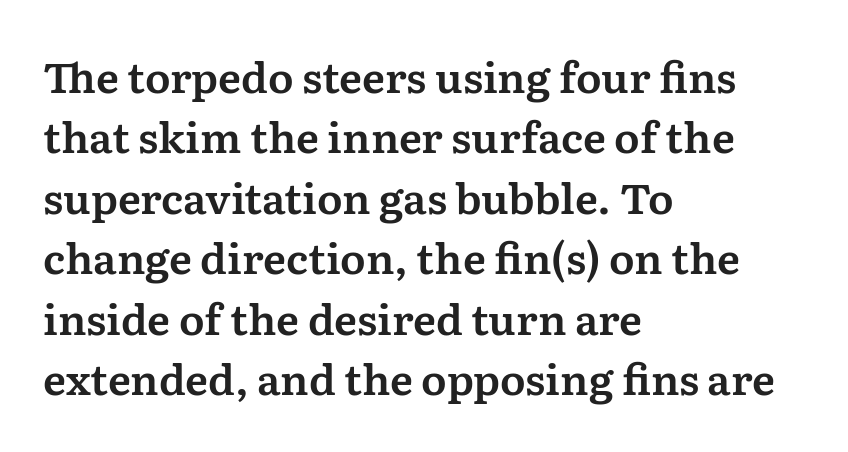
The image shows 42 px serif type, upright; set left-aligned, normal line spacing (1.44x), normal letter spacing, not underlined; medium stroke contrast and a medium x-height.
